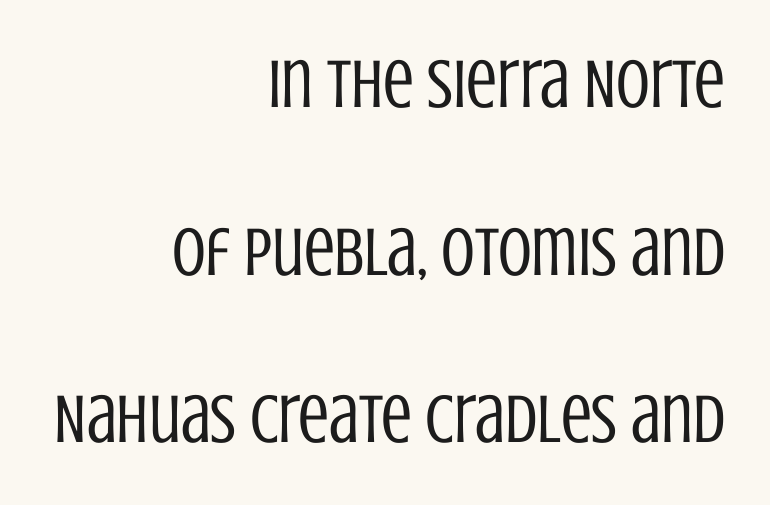
Q: Is the text bold? A: No.
Q: Is the text italic (slanted)? A: No, it is upright.
Q: Is the typeface a serif or a sans-serif typeface? A: Sans-serif.
Q: Is the text underlined? A: No.
Q: How is the paragraph aligned? A: Right-aligned.
Q: Is the spacing between letters normal or unusually wide? A: Normal.
Q: Is the spacing between lines tight, normal or loose? A: Loose.
Q: Width (condensed, normal, or wide)? A: Condensed.
Q: Stroke contrast? A: Low.
Q: x-height? A: Large.
Q: Monospaced? A: No.
